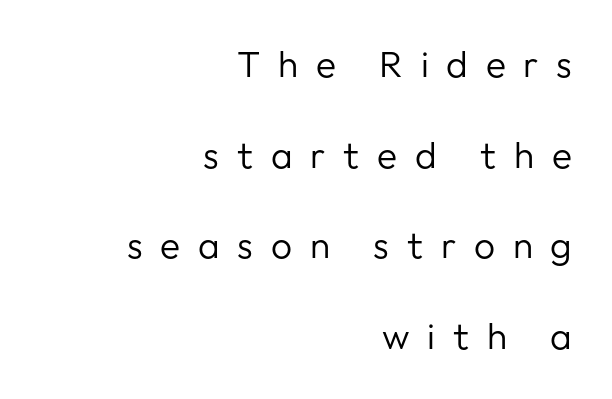
{"serif": "no", "italic": "no", "bold": "no", "weight": "regular", "width": "normal", "stroke_contrast": "low", "x_height": "medium", "monospaced": "no", "underline": "no", "align": "right", "line_spacing": "loose", "line_spacing_ratio": 2.45, "letter_spacing": "wide", "letter_spacing_em": 0.48, "glyph_px": 37}
